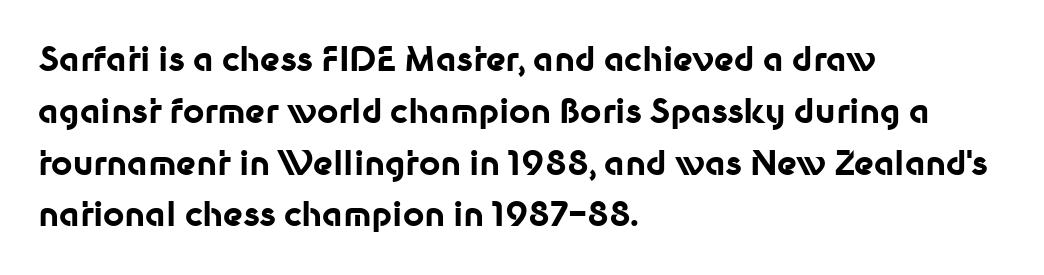
Q: Is the text bold? A: Yes.
Q: Is the text italic (slanted)? A: No, it is upright.
Q: Is the typeface a serif or a sans-serif typeface? A: Sans-serif.
Q: Is the text underlined? A: No.
Q: How is the paragraph aligned? A: Left-aligned.
Q: Is the spacing between letters normal or unusually wide? A: Normal.
Q: Is the spacing between lines tight, normal or loose? A: Normal.
Q: Width (condensed, normal, or wide)? A: Normal.
Q: Stroke contrast? A: Low.
Q: x-height? A: Medium.
Q: Monospaced? A: No.
